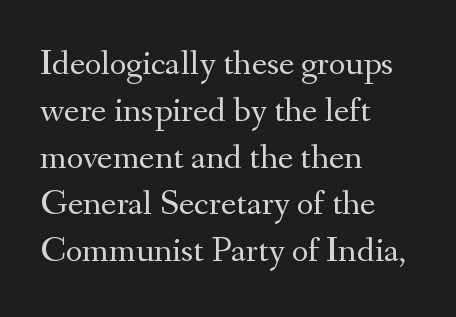
Q: Is the text bold? A: No.
Q: Is the text italic (slanted)? A: No, it is upright.
Q: Is the typeface a serif or a sans-serif typeface? A: Serif.
Q: Is the text underlined? A: No.
Q: How is the paragraph aligned? A: Left-aligned.
Q: Is the spacing between letters normal or unusually wide? A: Normal.
Q: Is the spacing between lines tight, normal or loose? A: Normal.
Q: Width (condensed, normal, or wide)? A: Normal.
Q: Stroke contrast? A: Medium.
Q: x-height? A: Small.
Q: Monospaced? A: No.
